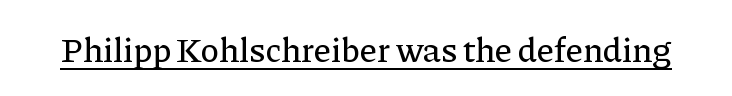
Q: Is the text italic (slanted)? A: No, it is upright.
Q: Is the typeface a serif or a sans-serif typeface? A: Serif.
Q: Is the text underlined? A: Yes.
Q: Is the spacing between letters normal or unusually wide? A: Normal.
Q: Width (condensed, normal, or wide)? A: Normal.
Q: Stroke contrast? A: Low.
Q: x-height? A: Medium.
Q: Monospaced? A: No.
